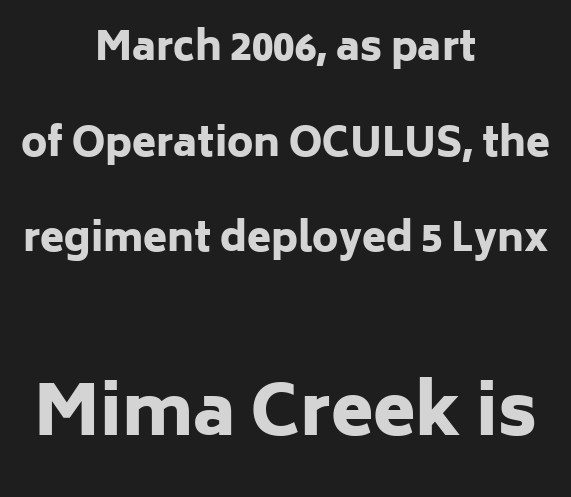
Q: Is the text bold? A: Yes.
Q: Is the text italic (slanted)? A: No, it is upright.
Q: Is the typeface a serif or a sans-serif typeface? A: Sans-serif.
Q: Is the text underlined? A: No.
Q: How is the paragraph aligned? A: Centered.
Q: Is the spacing between letters normal or unusually wide? A: Normal.
Q: Is the spacing between lines tight, normal or loose? A: Loose.
Q: Which block of text is set in a larger size, the first (top) or the second (bottom)? A: The second (bottom) one.
Q: Width (condensed, normal, or wide)? A: Normal.
Q: Stroke contrast? A: Low.
Q: x-height? A: Medium.
Q: Monospaced? A: No.
